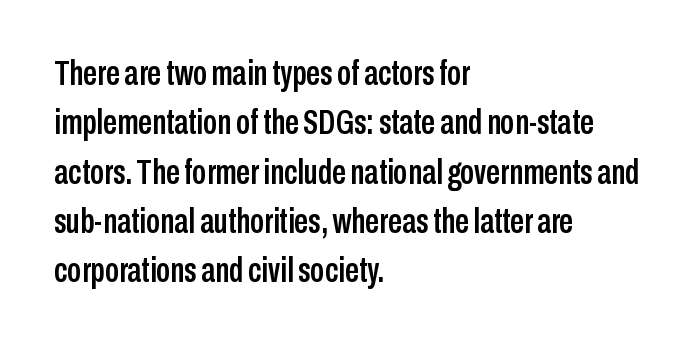
Q: Is the text italic (slanted)? A: No, it is upright.
Q: Is the typeface a serif or a sans-serif typeface? A: Sans-serif.
Q: Is the text underlined? A: No.
Q: How is the paragraph aligned? A: Left-aligned.
Q: Is the spacing between letters normal or unusually wide? A: Normal.
Q: Is the spacing between lines tight, normal or loose? A: Normal.
Q: Width (condensed, normal, or wide)? A: Condensed.
Q: Stroke contrast? A: Low.
Q: x-height? A: Medium.
Q: Monospaced? A: No.
